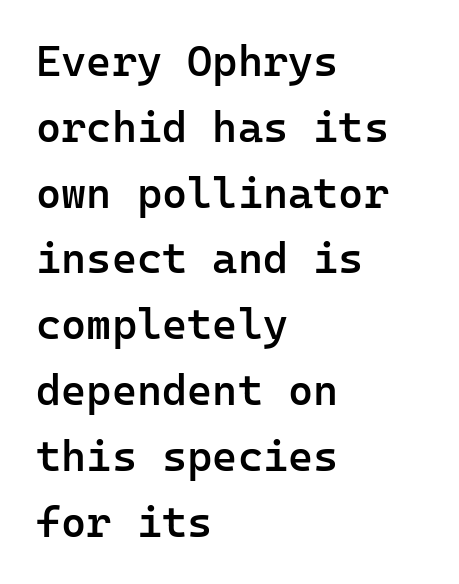
{"serif": "no", "italic": "no", "bold": "semi", "weight": "semibold", "width": "normal", "stroke_contrast": "low", "x_height": "medium", "monospaced": "yes", "underline": "no", "align": "left", "line_spacing": "normal", "line_spacing_ratio": 1.53, "letter_spacing": "normal", "letter_spacing_em": 0.0, "glyph_px": 43}
